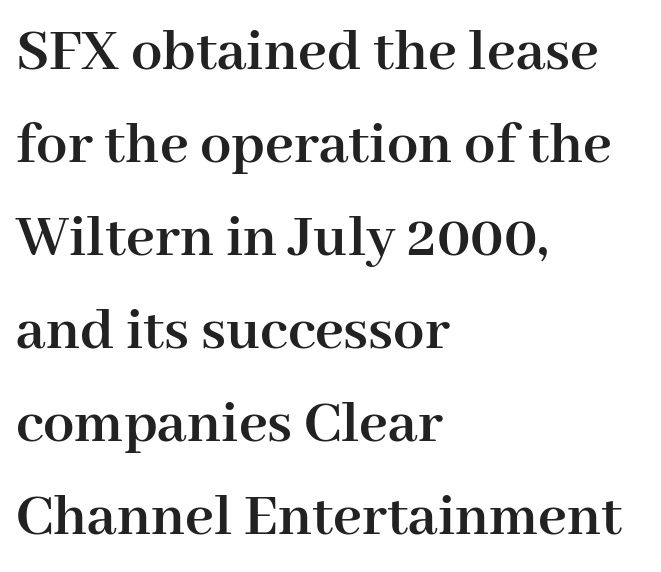
Q: Is the text bold? A: Yes.
Q: Is the text italic (slanted)? A: No, it is upright.
Q: Is the typeface a serif or a sans-serif typeface? A: Serif.
Q: Is the text underlined? A: No.
Q: How is the paragraph aligned? A: Left-aligned.
Q: Is the spacing between letters normal or unusually wide? A: Normal.
Q: Is the spacing between lines tight, normal or loose? A: Normal.
Q: Width (condensed, normal, or wide)? A: Normal.
Q: Stroke contrast? A: High.
Q: x-height? A: Medium.
Q: Monospaced? A: No.
